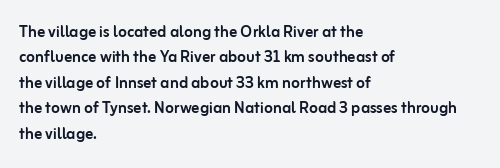
Layout note: lines flush left. The zone under the glyphs is completely vacant. The gaps between neighbouring characters are ordinary and unremarkable. Ascenders rise straight up at ninety degrees. Leading matches the norm, producing a regular column.
